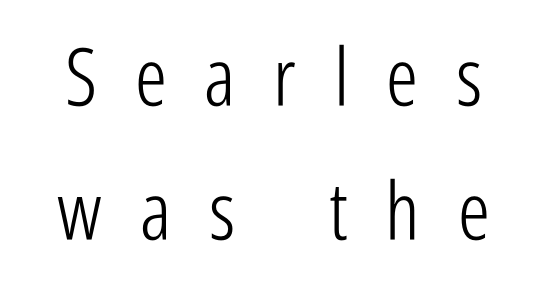
Q: Is the text bold? A: No.
Q: Is the text italic (slanted)? A: No, it is upright.
Q: Is the typeface a serif or a sans-serif typeface? A: Sans-serif.
Q: Is the text underlined? A: No.
Q: Is the spacing between letters normal or unusually wide? A: Unusually wide.
Q: Is the spacing between lines tight, normal or loose? A: Normal.
Q: Width (condensed, normal, or wide)? A: Condensed.
Q: Stroke contrast? A: Low.
Q: x-height? A: Medium.
Q: Monospaced? A: No.
